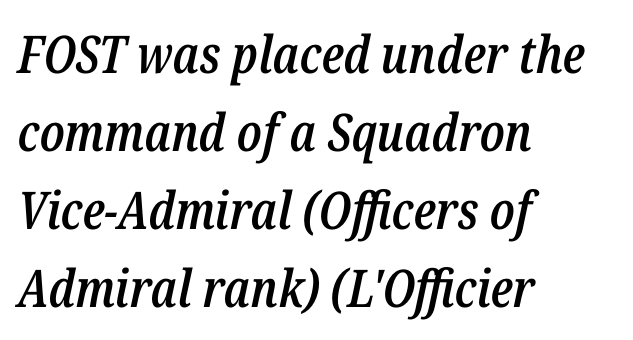
{"italic": "yes", "lean": "right", "slant_degrees": 12, "bold": "semi", "weight": "semibold", "width": "condensed", "stroke_contrast": "low", "x_height": "medium", "monospaced": "no", "underline": "no", "align": "left", "line_spacing": "normal", "line_spacing_ratio": 1.5, "letter_spacing": "normal", "letter_spacing_em": 0.0, "glyph_px": 52}
